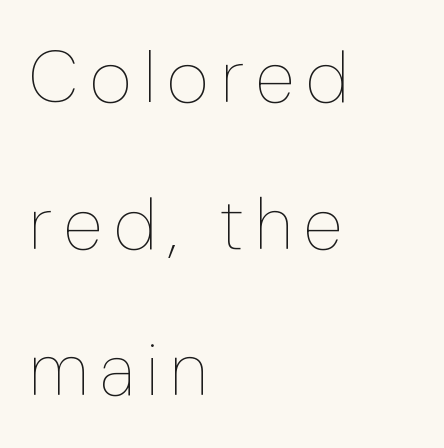
These lines are rendered in a variable-pitch font. Stems here are at most as thick as an everyday book face. The space between consecutive lines is lavish. These lines stack with their left ends in a neat column. This rendering features lettering with no underline.
